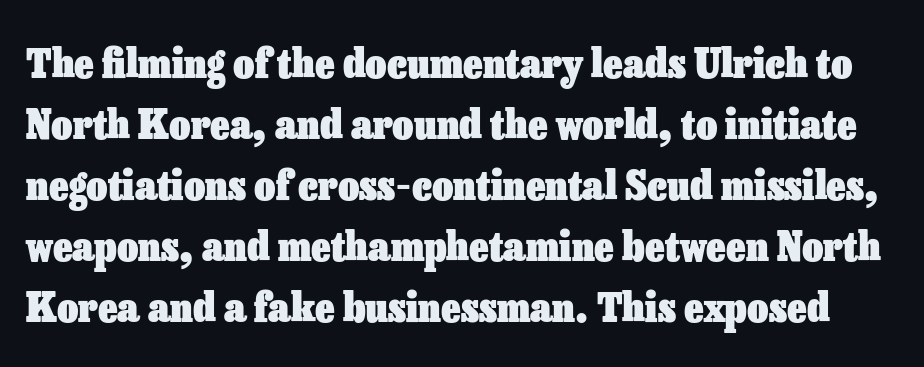
Heavy-handed strokes throughout: this text is bold. Descender tails drop into unmarked territory. Each letter keeps its own natural width here, so spacing adapts to shape. A roman cut, with each character standing at attention. The rendering keeps characters at their native spacing.
